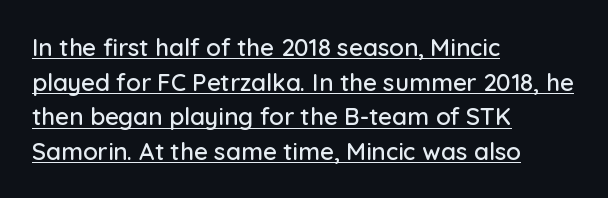
Notice how a bar underscores the lettering throughout. Each new line begins a customary step beneath the previous one. This sample uses an upright cut, with every glyph sitting square on the baseline. Compared with typical body copy, the letter spacing here is the same. The rag falls on the right side of this text block.
